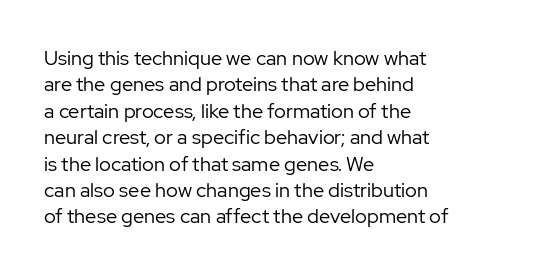
The image shows 20 px text type, upright; set left-aligned, normal line spacing (1.32x), normal letter spacing, not underlined.
